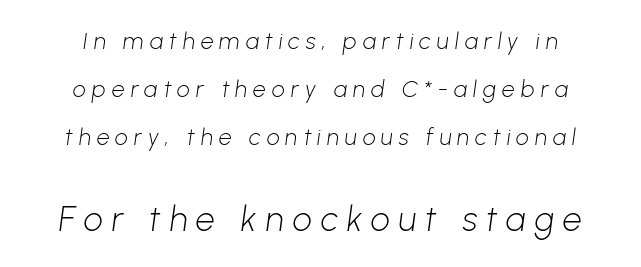
Q: Is the text bold? A: No.
Q: Is the typeface a serif or a sans-serif typeface? A: Sans-serif.
Q: Is the text underlined? A: No.
Q: How is the paragraph aligned? A: Centered.
Q: Is the spacing between letters normal or unusually wide? A: Unusually wide.
Q: Is the spacing between lines tight, normal or loose? A: Loose.
Q: Which block of text is set in a larger size, the first (top) or the second (bottom)? A: The second (bottom) one.
Q: Width (condensed, normal, or wide)? A: Normal.
Q: Stroke contrast? A: Low.
Q: x-height? A: Medium.
Q: Monospaced? A: No.
